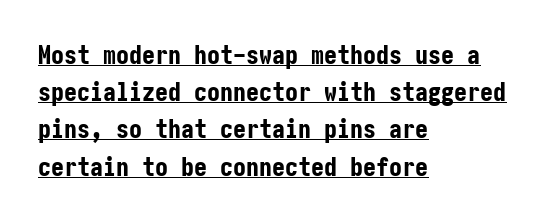
{"italic": "no", "bold": "yes", "underline": "yes", "align": "left", "line_spacing": "normal", "line_spacing_ratio": 1.43, "letter_spacing": "normal", "letter_spacing_em": 0.0, "glyph_px": 26}
